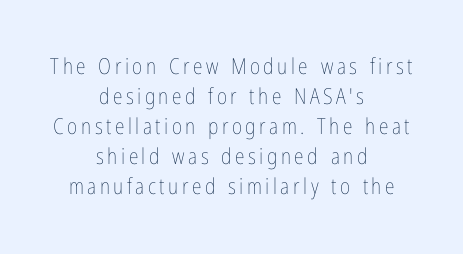
{"italic": "no", "bold": "no", "underline": "no", "align": "center", "line_spacing": "normal", "line_spacing_ratio": 1.36, "glyph_px": 22}
